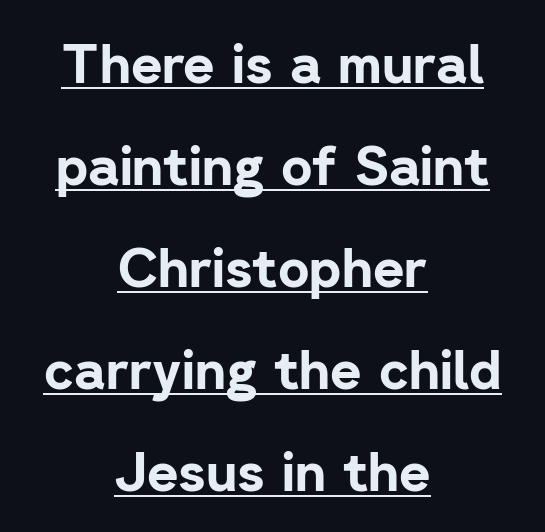
The image shows 54 px bold sans-serif type, upright; set centered, line spacing 1.89x, normal letter spacing, underlined; low stroke contrast and a medium x-height.
